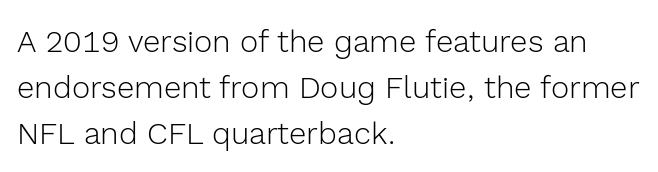
Q: Is the text bold? A: No.
Q: Is the text italic (slanted)? A: No, it is upright.
Q: Is the typeface a serif or a sans-serif typeface? A: Sans-serif.
Q: Is the text underlined? A: No.
Q: How is the paragraph aligned? A: Left-aligned.
Q: Is the spacing between letters normal or unusually wide? A: Normal.
Q: Is the spacing between lines tight, normal or loose? A: Normal.
Q: Width (condensed, normal, or wide)? A: Normal.
Q: x-height? A: Medium.
Q: Monospaced? A: No.
